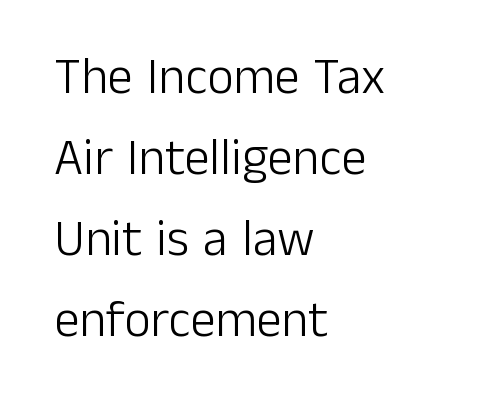
This sample is left-justified, so line endings fall wherever the words run out. Vertical stems look standard width or narrower in stroke. These lines are rendered in a variable-pitch font. Students, note that the glyphs here touch the page at normal intervals.
